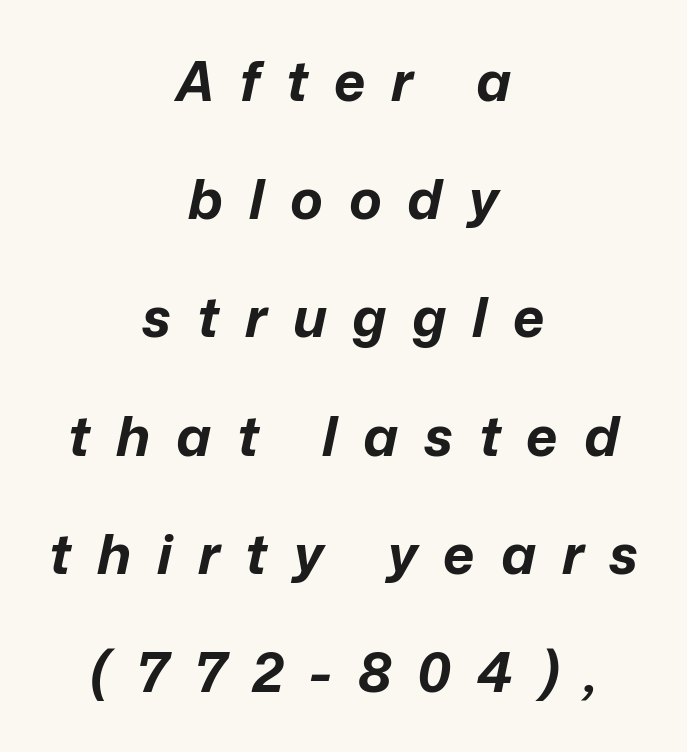
The image shows 55 px bold type, italic (leaning right); set centered, loose line spacing (2.15x), unusually wide letter spacing (+0.47 em), not underlined; low stroke contrast and a medium x-height.
